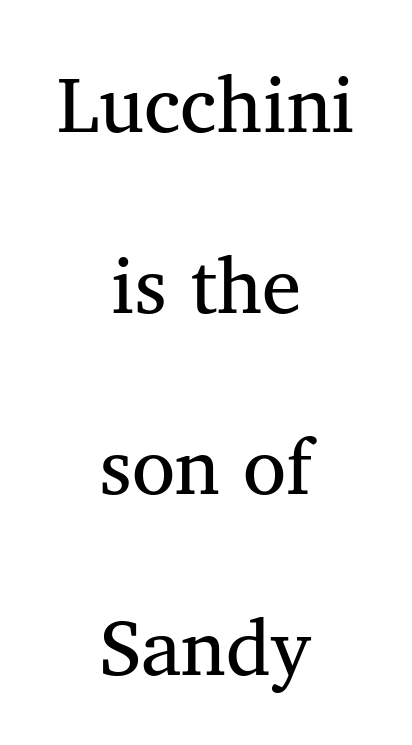
{"serif": "yes", "bold": "no", "weight": "regular", "width": "normal", "stroke_contrast": "medium", "x_height": "medium", "monospaced": "no", "underline": "no", "align": "center", "line_spacing": "loose", "line_spacing_ratio": 2.29, "letter_spacing": "normal", "letter_spacing_em": 0.0, "glyph_px": 79}
